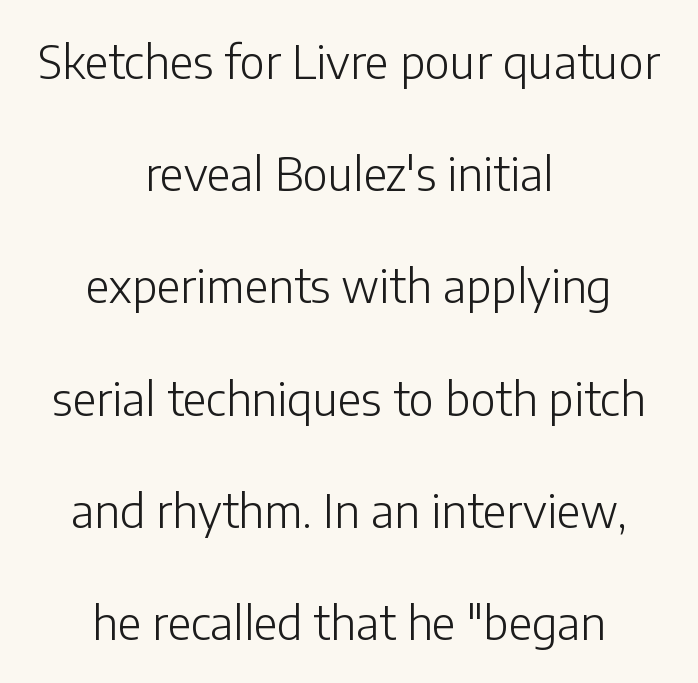
Caption: multi-line text, centered on the measure. The words here are not underlined. Regarding serifs, this sample does without them. The rendering uses natural spacing where letterforms have individual widths. The type sits square on the baseline with zero lean.
